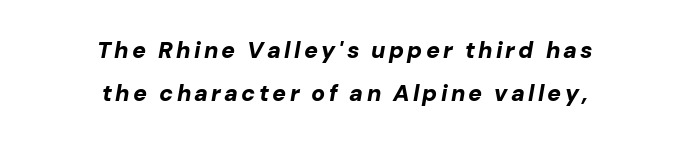
The image shows 23 px bold type, italic (leaning right); set centered, line spacing 1.88x, not underlined.
